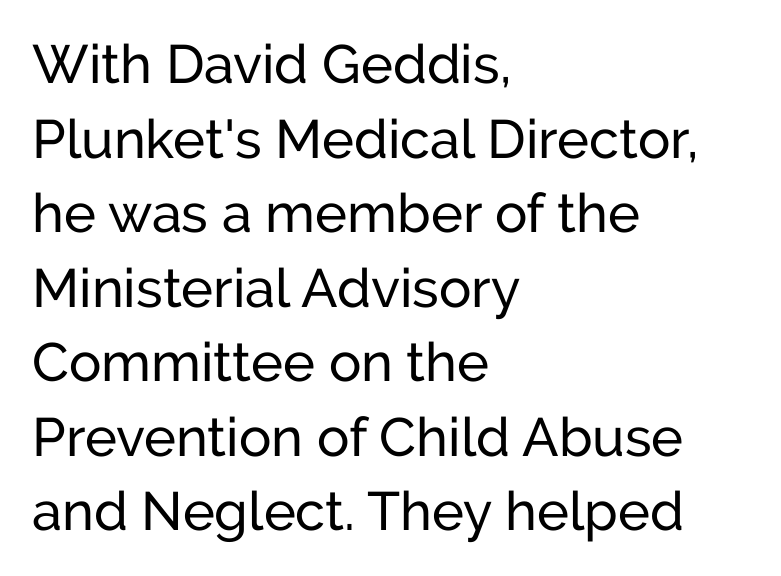
A normal amount of white space separates one row of letters from the next. The line texture is even and compact thanks to regular tracking. Has an underline been added? It has not. Is the block centered? No — it sits flush against the left margin. The face used here is proportionally spaced, like ordinary book or web type. Is this a sans? Yes — the strokes have no serifs.
